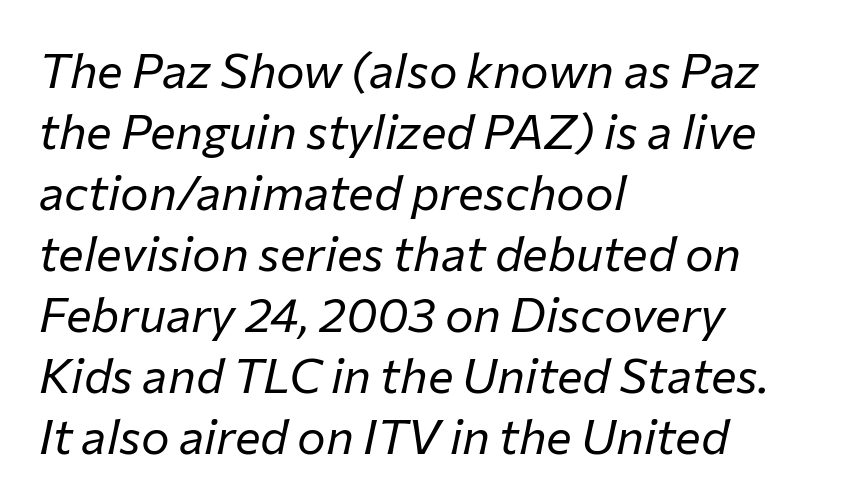
Q: Is the text bold? A: No.
Q: Is the text italic (slanted)? A: Yes, it leans right by about 12 degrees.
Q: Is the text underlined? A: No.
Q: How is the paragraph aligned? A: Left-aligned.
Q: Is the spacing between letters normal or unusually wide? A: Normal.
Q: Is the spacing between lines tight, normal or loose? A: Normal.
Q: Width (condensed, normal, or wide)? A: Normal.
Q: Stroke contrast? A: Low.
Q: x-height? A: Medium.
Q: Monospaced? A: No.
